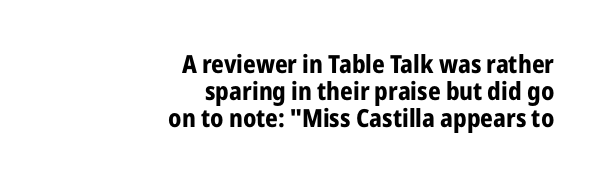
Q: Is the text bold? A: Yes.
Q: Is the text italic (slanted)? A: No, it is upright.
Q: Is the text underlined? A: No.
Q: How is the paragraph aligned? A: Right-aligned.
Q: Is the spacing between letters normal or unusually wide? A: Normal.
Q: Is the spacing between lines tight, normal or loose? A: Tight.
